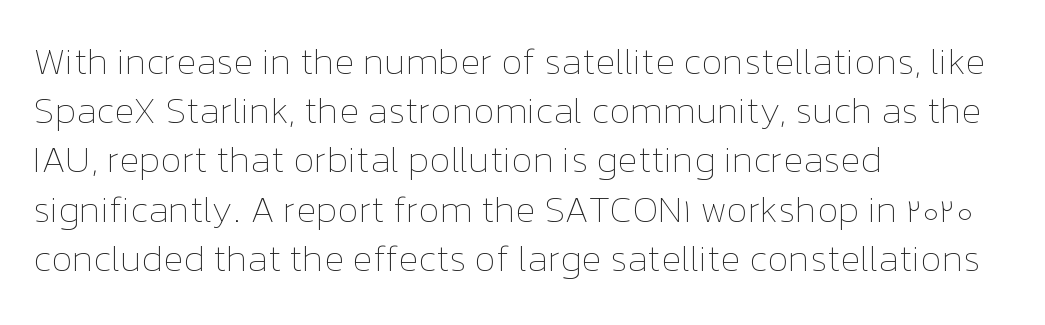
{"italic": "no", "bold": "no", "weight": "thin", "width": "normal", "stroke_contrast": "low", "x_height": "medium", "monospaced": "no", "underline": "no", "align": "left", "line_spacing": "normal", "line_spacing_ratio": 1.33, "letter_spacing": "normal", "letter_spacing_em": 0.0, "glyph_px": 37}
